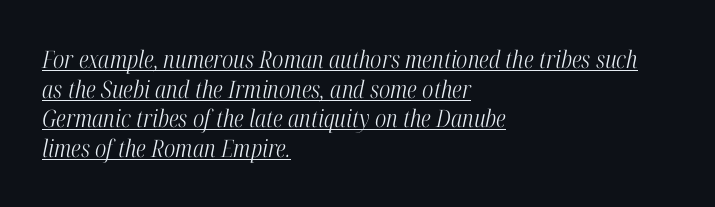
Q: Is the text bold? A: No.
Q: Is the text italic (slanted)? A: Yes, it leans right by about 12 degrees.
Q: Is the text underlined? A: Yes.
Q: How is the paragraph aligned? A: Left-aligned.
Q: Is the spacing between letters normal or unusually wide? A: Normal.
